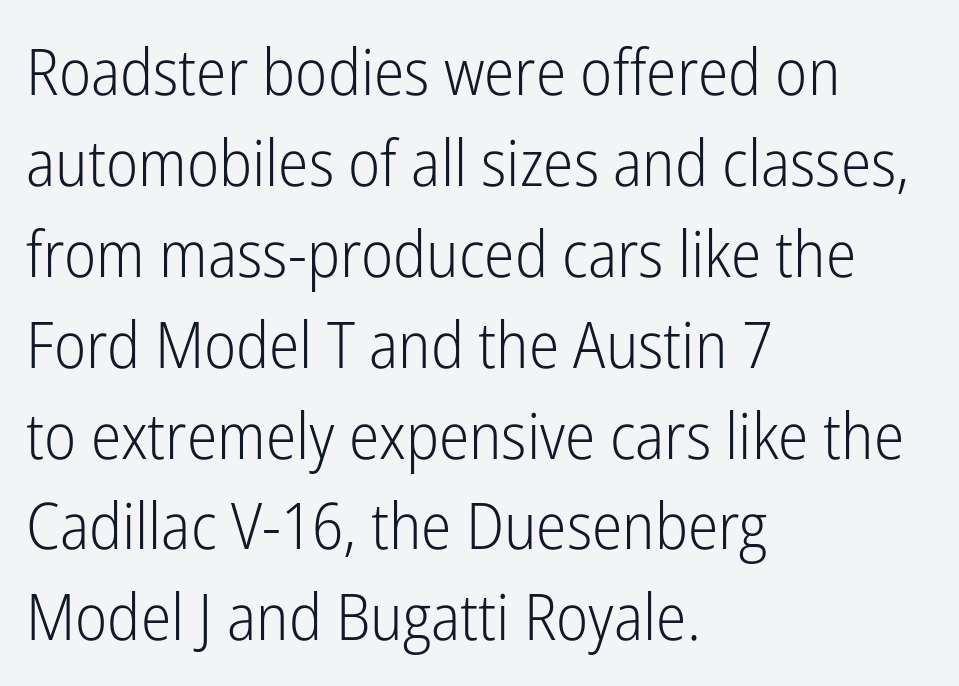
Q: Is the text bold? A: No.
Q: Is the text italic (slanted)? A: No, it is upright.
Q: Is the typeface a serif or a sans-serif typeface? A: Sans-serif.
Q: Is the text underlined? A: No.
Q: How is the paragraph aligned? A: Left-aligned.
Q: Is the spacing between letters normal or unusually wide? A: Normal.
Q: Is the spacing between lines tight, normal or loose? A: Normal.
Q: Width (condensed, normal, or wide)? A: Condensed.
Q: Stroke contrast? A: Low.
Q: x-height? A: Medium.
Q: Monospaced? A: No.
